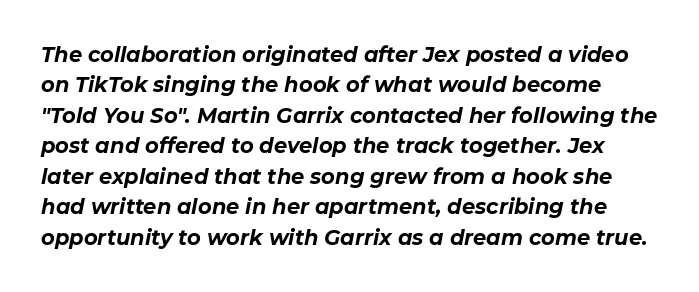
The image shows 21 px bold type, italic (leaning right); set normal line spacing (1.45x), normal letter spacing, not underlined.
